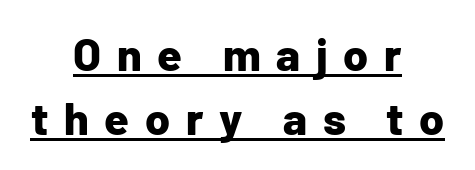
Q: Is the text bold? A: Yes.
Q: Is the text italic (slanted)? A: No, it is upright.
Q: Is the typeface a serif or a sans-serif typeface? A: Sans-serif.
Q: Is the text underlined? A: Yes.
Q: How is the paragraph aligned? A: Centered.
Q: Is the spacing between letters normal or unusually wide? A: Unusually wide.
Q: Is the spacing between lines tight, normal or loose? A: Normal.
Q: Width (condensed, normal, or wide)? A: Normal.
Q: Stroke contrast? A: Low.
Q: x-height? A: Medium.
Q: Monospaced? A: No.
